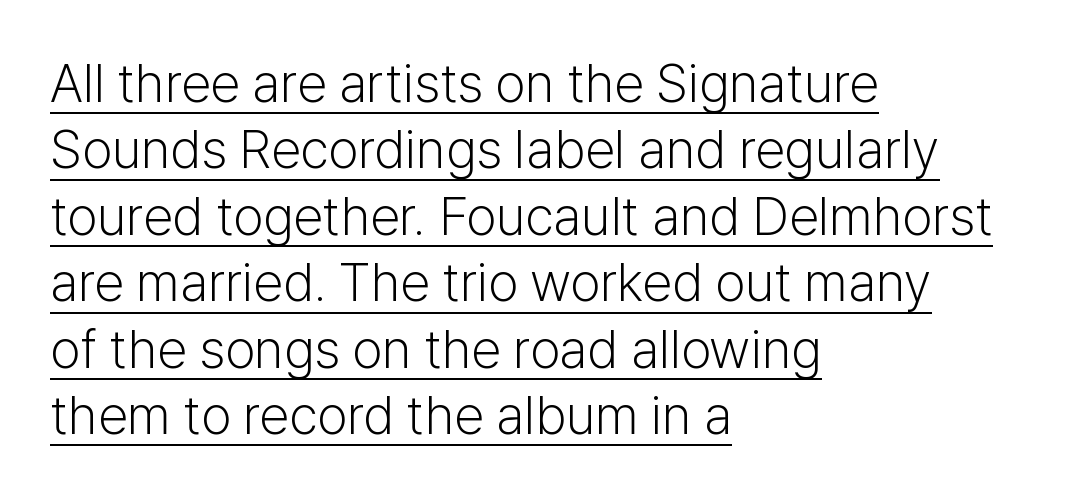
Q: Is the text bold? A: No.
Q: Is the text italic (slanted)? A: No, it is upright.
Q: Is the typeface a serif or a sans-serif typeface? A: Sans-serif.
Q: Is the text underlined? A: Yes.
Q: How is the paragraph aligned? A: Left-aligned.
Q: Is the spacing between letters normal or unusually wide? A: Normal.
Q: Width (condensed, normal, or wide)? A: Normal.
Q: Stroke contrast? A: Low.
Q: x-height? A: Medium.
Q: Monospaced? A: No.
